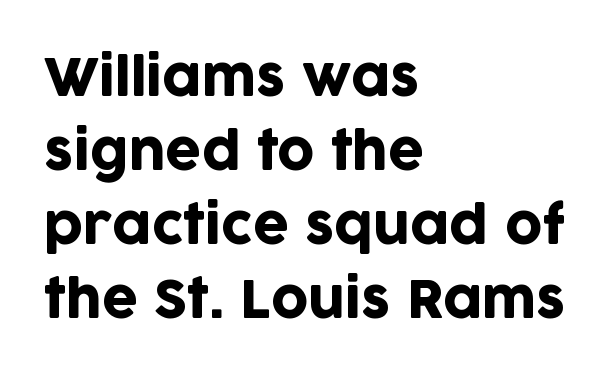
{"serif": "no", "italic": "no", "width": "normal", "stroke_contrast": "low", "x_height": "large", "monospaced": "no", "underline": "no", "align": "left", "line_spacing": "normal", "line_spacing_ratio": 1.45, "letter_spacing": "normal", "letter_spacing_em": 0.0, "glyph_px": 51}
